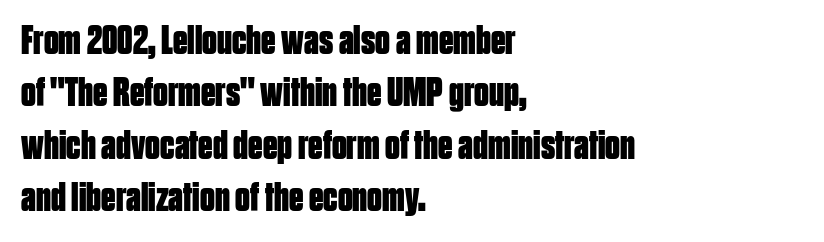
Bold? Absolutely — the strokes are thick and heavy. To sum up the face: it is a sans, with no serifs. These lines sit exactly where default settings would place them. The foot of each line stays bare and open. Tracking value appears to be zero — textbook default spacing. When letters stand straight like this, we call the style roman or upright.
